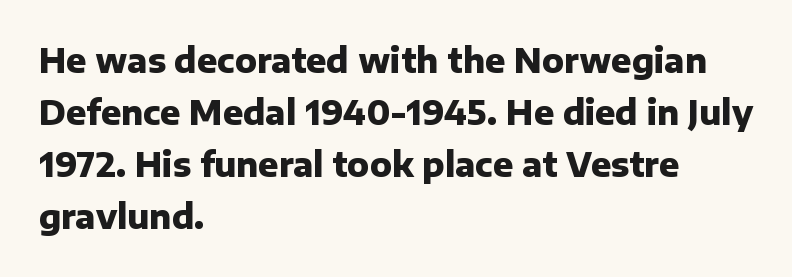
Q: Is the text bold? A: Yes.
Q: Is the text italic (slanted)? A: No, it is upright.
Q: Is the typeface a serif or a sans-serif typeface? A: Sans-serif.
Q: Is the text underlined? A: No.
Q: How is the paragraph aligned? A: Left-aligned.
Q: Is the spacing between letters normal or unusually wide? A: Normal.
Q: Is the spacing between lines tight, normal or loose? A: Normal.
Q: Width (condensed, normal, or wide)? A: Normal.
Q: Stroke contrast? A: Low.
Q: x-height? A: Medium.
Q: Monospaced? A: No.
